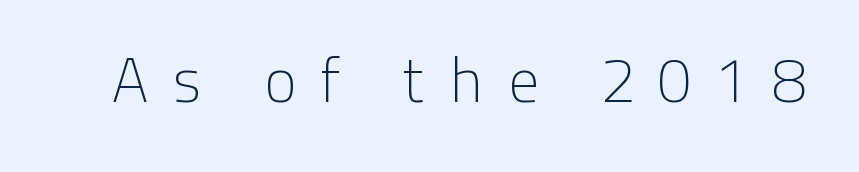
{"serif": "no", "italic": "no", "bold": "no", "weight": "light", "width": "normal", "stroke_contrast": "low", "x_height": "medium", "monospaced": "no", "underline": "no", "letter_spacing": "wide", "letter_spacing_em": 0.37, "glyph_px": 63}
